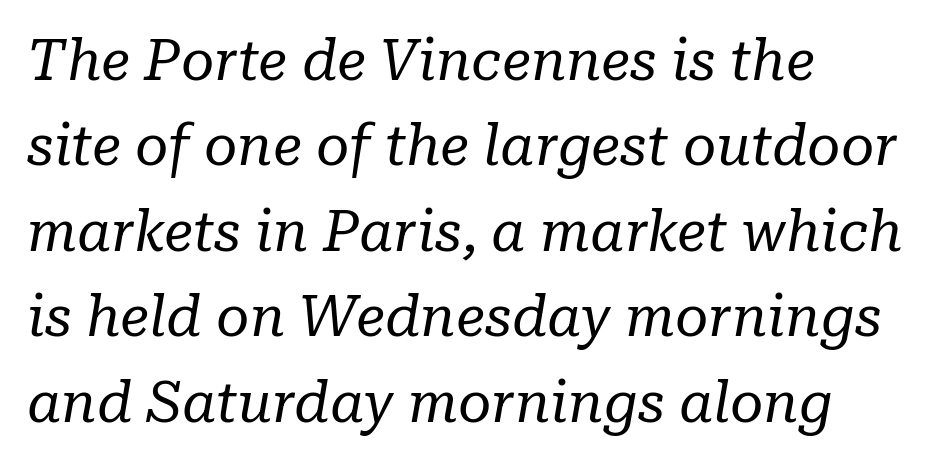
{"serif": "yes", "italic": "yes", "lean": "right", "slant_degrees": 10, "bold": "no", "weight": "regular", "width": "normal", "stroke_contrast": "low", "x_height": "medium", "monospaced": "no", "underline": "no", "align": "left", "line_spacing": "normal", "line_spacing_ratio": 1.5, "letter_spacing": "normal", "letter_spacing_em": 0.0, "glyph_px": 57}
